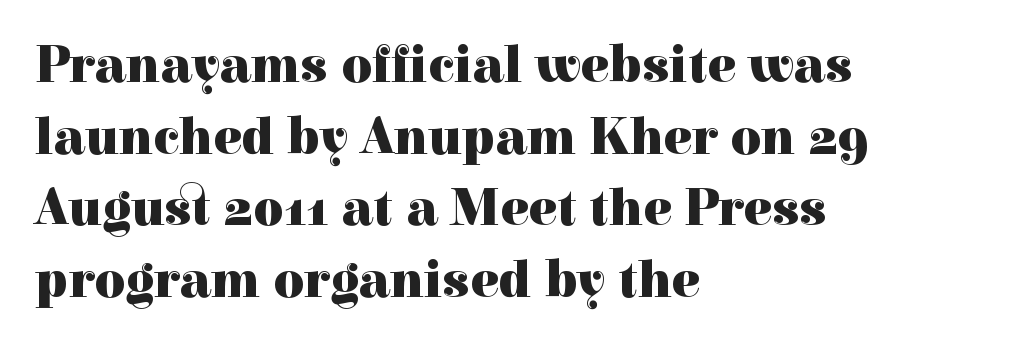
{"serif": "yes", "italic": "no", "bold": "yes", "weight": "heavy", "width": "normal", "x_height": "medium", "monospaced": "no", "underline": "no", "align": "left", "line_spacing": "normal", "line_spacing_ratio": 1.35, "letter_spacing": "normal", "letter_spacing_em": 0.0, "glyph_px": 53}
